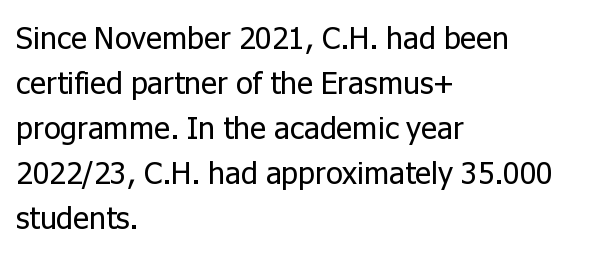
Q: Is the text bold? A: No.
Q: Is the text italic (slanted)? A: No, it is upright.
Q: Is the typeface a serif or a sans-serif typeface? A: Sans-serif.
Q: Is the text underlined? A: No.
Q: How is the paragraph aligned? A: Left-aligned.
Q: Is the spacing between letters normal or unusually wide? A: Normal.
Q: Is the spacing between lines tight, normal or loose? A: Normal.
Q: Width (condensed, normal, or wide)? A: Normal.
Q: Stroke contrast? A: Low.
Q: x-height? A: Medium.
Q: Monospaced? A: No.
